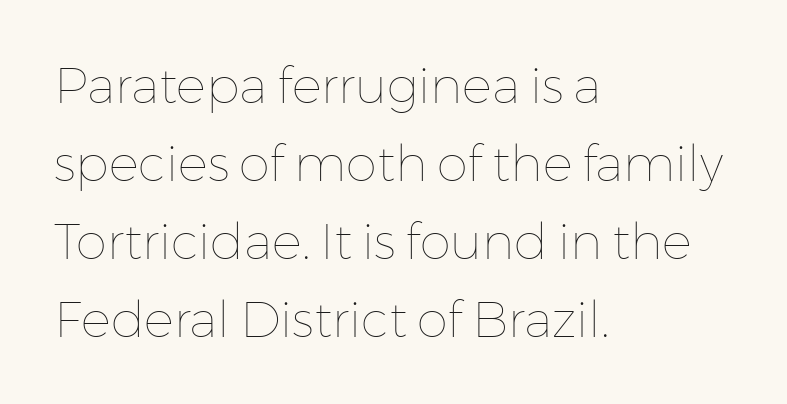
Each line starts at the same left margin while the right side varies. The string is rendered with underlining switched off. In terms of leading, this rendering sits right in the middle. Counters stay open thanks to moderate or lighter strokes. You can tell it's not italic because the verticals are truly vertical.
